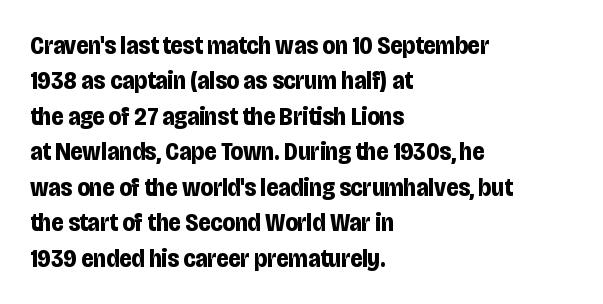
{"italic": "no", "bold": "yes", "underline": "no", "align": "left", "line_spacing": "normal", "line_spacing_ratio": 1.42, "letter_spacing": "normal", "letter_spacing_em": 0.0, "glyph_px": 25}
